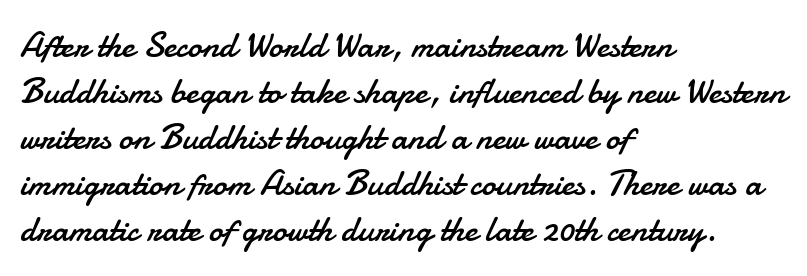
{"serif": "no", "bold": "no", "weight": "regular", "width": "normal", "stroke_contrast": "low", "x_height": "small", "monospaced": "no", "underline": "no", "align": "left", "line_spacing": "normal", "line_spacing_ratio": 1.28, "letter_spacing": "normal", "letter_spacing_em": 0.0, "glyph_px": 36}
